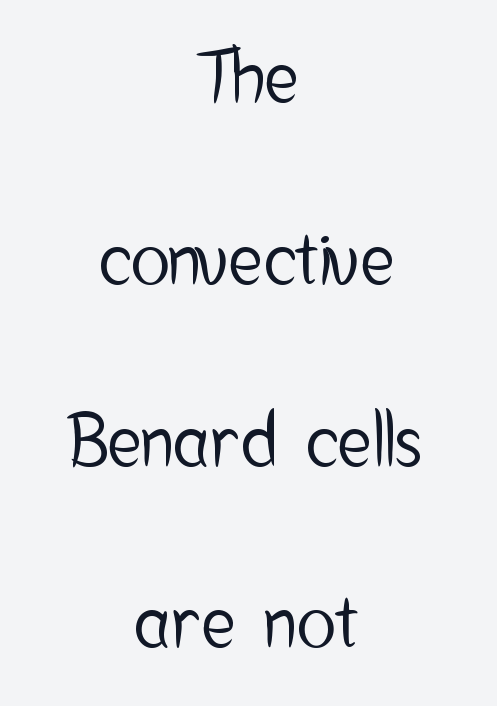
Does the leading feel generous? Absolutely, it's lavish. Is this a fixed-width face? No — the glyphs have proportional, varying widths. This sample uses a sans-serif face. Observe the ordinary spacing: letters are neighbours, not strangers. Italic: no, the glyphs are upright roman. Underlining? Definitely not there.
